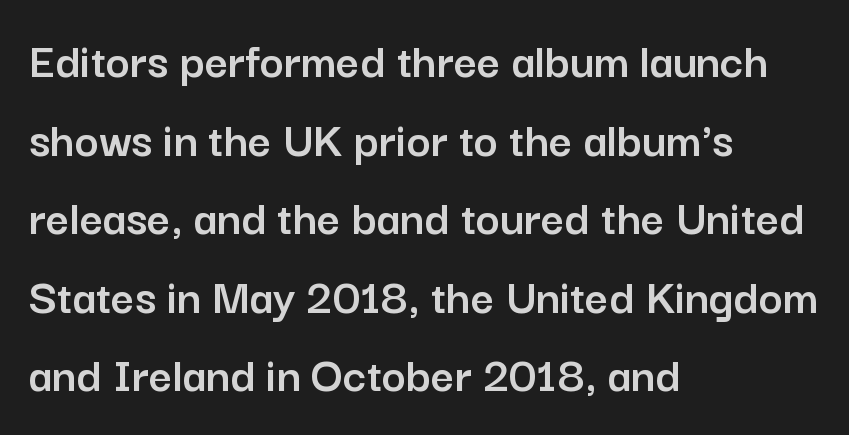
{"serif": "no", "italic": "no", "width": "normal", "stroke_contrast": "low", "x_height": "medium", "monospaced": "no", "underline": "no", "align": "left", "line_spacing": "normal", "line_spacing_ratio": 1.54, "letter_spacing": "normal", "letter_spacing_em": 0.0, "glyph_px": 51}
